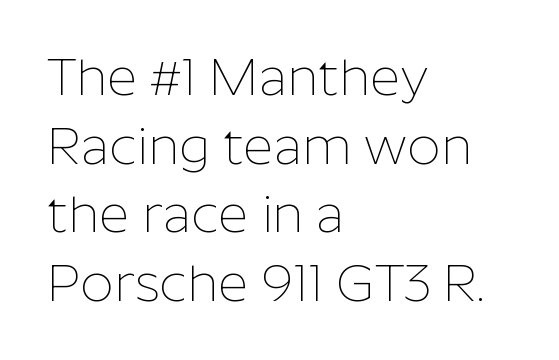
Italic: no, the glyphs are upright roman. Heft: none added — not bold. The letters sit at their default tracking, neither squeezed nor spread. Notice how the passage keeps a crisp vertical edge on the left only. Leading: standard. I'd call this a sans setting — the letters go barefoot.
